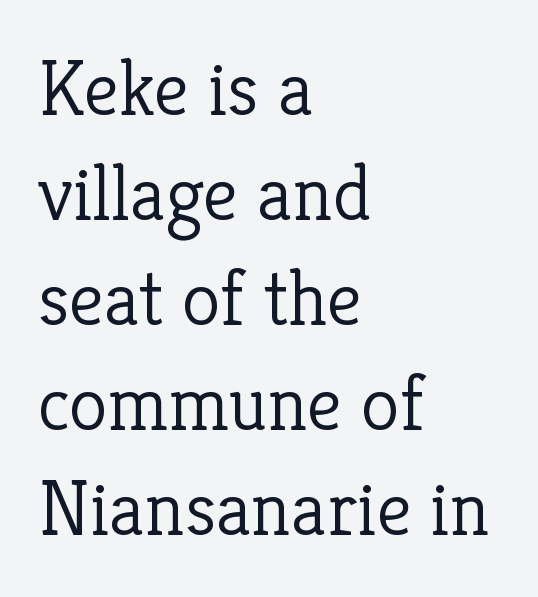
Stroke terminals: seriffed. Beneath every word, the page is bare. The weight would be labelled regular, book, light, or lighter still. Layout note: lines flush left. The lettering holds an erect, upright posture throughout.
